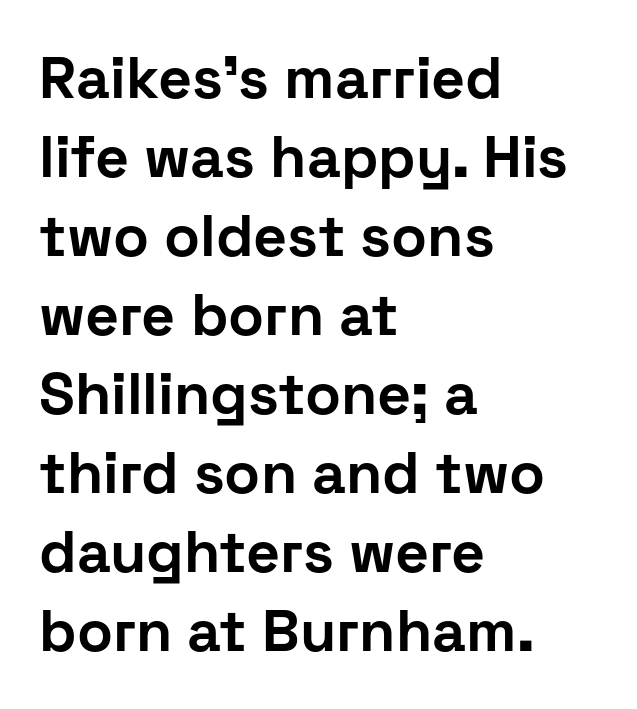
Q: Is the text bold? A: Yes.
Q: Is the text italic (slanted)? A: No, it is upright.
Q: Is the typeface a serif or a sans-serif typeface? A: Sans-serif.
Q: Is the text underlined? A: No.
Q: How is the paragraph aligned? A: Left-aligned.
Q: Is the spacing between letters normal or unusually wide? A: Normal.
Q: Is the spacing between lines tight, normal or loose? A: Normal.
Q: Width (condensed, normal, or wide)? A: Normal.
Q: Stroke contrast? A: Low.
Q: x-height? A: Medium.
Q: Monospaced? A: No.
